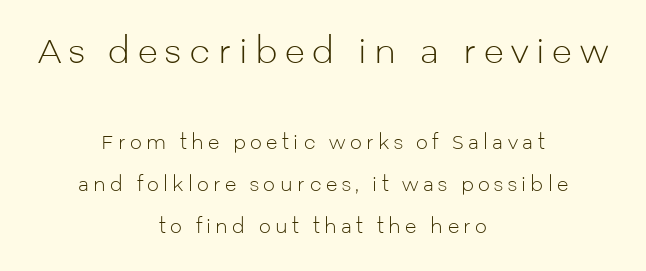
The strokes carry an ordinary text weight at most. Each letter keeps its own natural width here, so spacing adapts to shape. The rag falls on both sides of this text block equally. Stroke terminals: plain, sans-serif.
